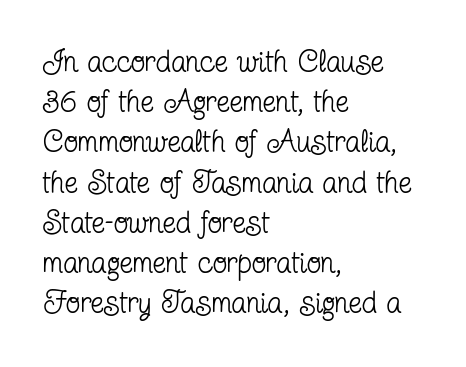
Q: Is the text bold? A: No.
Q: Is the text italic (slanted)? A: No, it is upright.
Q: Is the typeface a serif or a sans-serif typeface? A: Serif.
Q: Is the text underlined? A: No.
Q: How is the paragraph aligned? A: Left-aligned.
Q: Is the spacing between letters normal or unusually wide? A: Normal.
Q: Is the spacing between lines tight, normal or loose? A: Normal.
Q: Width (condensed, normal, or wide)? A: Condensed.
Q: Stroke contrast? A: Low.
Q: x-height? A: Medium.
Q: Monospaced? A: No.
